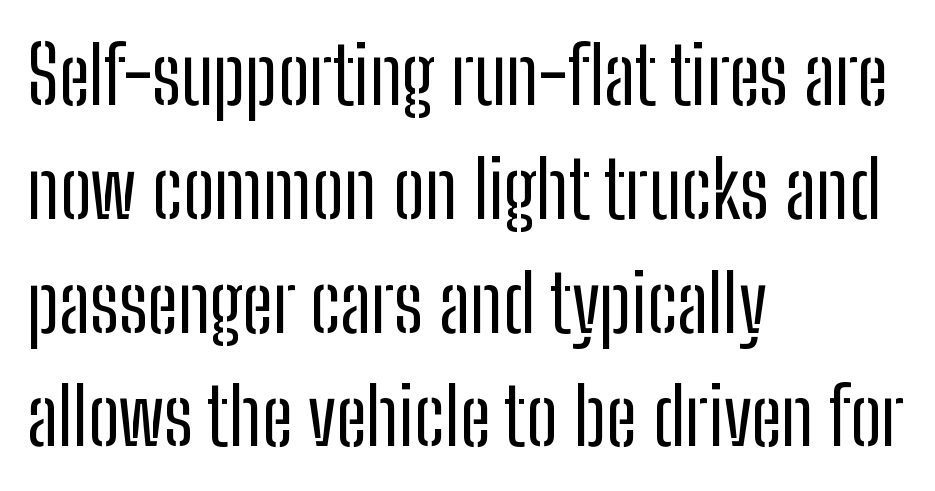
Q: Is the text bold? A: No.
Q: Is the text italic (slanted)? A: No, it is upright.
Q: Is the typeface a serif or a sans-serif typeface? A: Sans-serif.
Q: Is the text underlined? A: No.
Q: How is the paragraph aligned? A: Left-aligned.
Q: Is the spacing between letters normal or unusually wide? A: Normal.
Q: Is the spacing between lines tight, normal or loose? A: Normal.
Q: Width (condensed, normal, or wide)? A: Condensed.
Q: Stroke contrast? A: Low.
Q: x-height? A: Medium.
Q: Monospaced? A: No.
